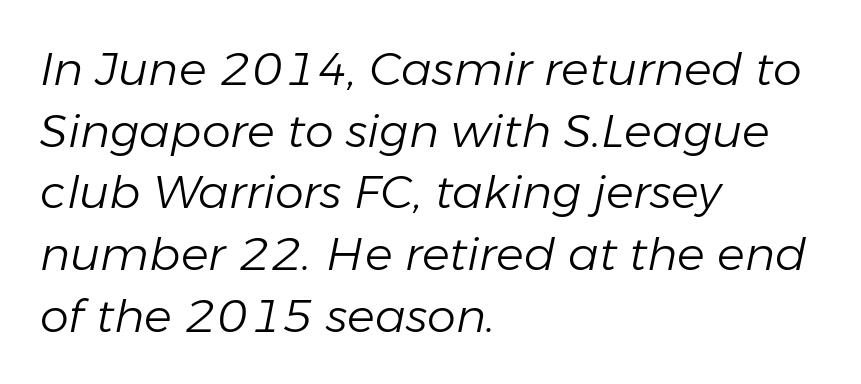
{"italic": "yes", "lean": "right", "slant_degrees": 11, "bold": "no", "weight": "light", "width": "normal", "stroke_contrast": "low", "x_height": "medium", "monospaced": "no", "underline": "no", "align": "left", "line_spacing": "normal", "line_spacing_ratio": 1.34, "letter_spacing": "normal", "letter_spacing_em": 0.0, "glyph_px": 46}
